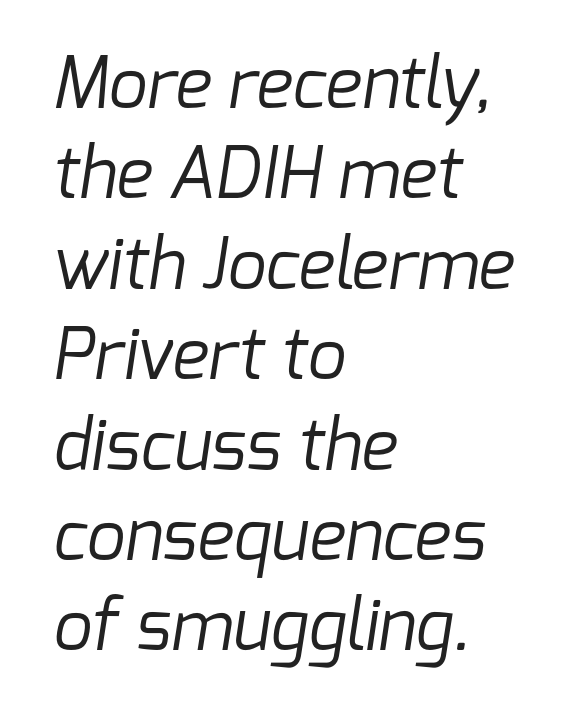
The image shows 69 px regular-weight sans-serif type; set left-aligned, normal line spacing (1.31x), normal letter spacing, not underlined; low stroke contrast and a medium x-height.
